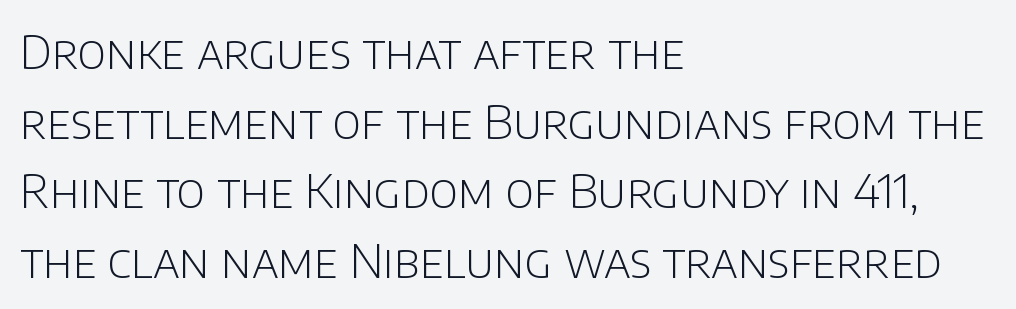
Descenders are the only things crossing below the line. Letterform terminals end flat and unadorned throughout the passage. The rendering anchors every line to the left-hand side. Varying glyph widths throughout — classic text-font behaviour. Baseline-to-baseline distance is the conventional proportion of letter height.
